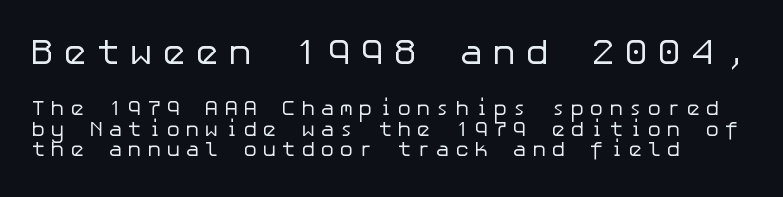
A typesetter would label this face a sans. A clean baseline with only descenders dipping below it. Very little white space separates one row of letters from the next. These lines were composed using upright roman letters. Two sizes are in play, and the larger belongs to the first block. Short note: letters widely spaced.
